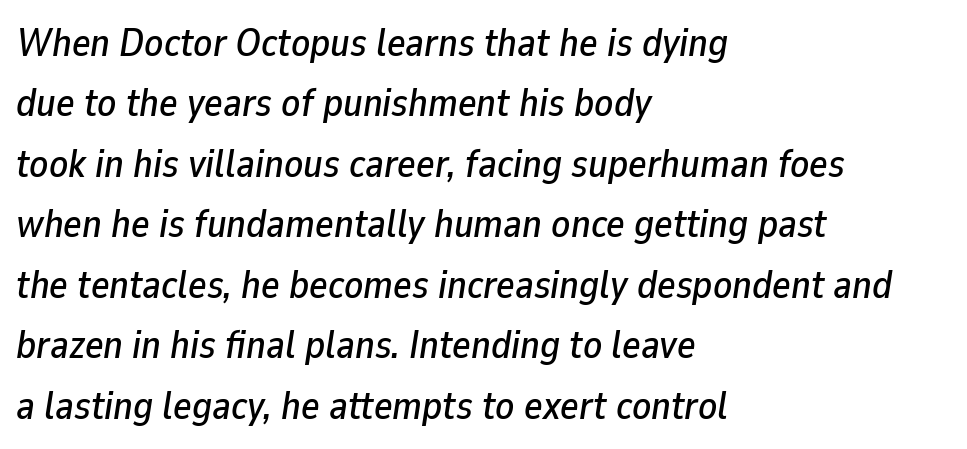
{"italic": "yes", "lean": "right", "slant_degrees": 9, "width": "normal", "stroke_contrast": "low", "x_height": "medium", "monospaced": "no", "underline": "no", "align": "left", "line_spacing": "normal", "line_spacing_ratio": 1.55, "letter_spacing": "normal", "letter_spacing_em": 0.0, "glyph_px": 39}
